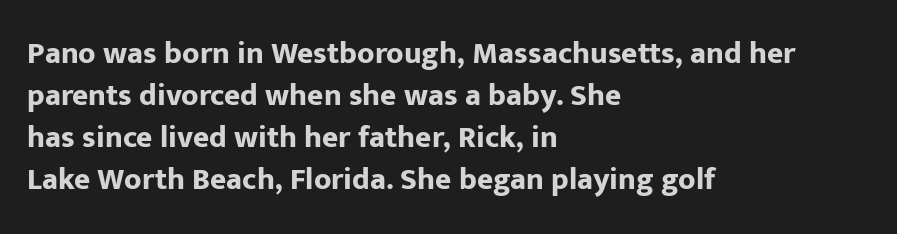
{"serif": "no", "italic": "no", "bold": "yes", "weight": "bold", "width": "normal", "stroke_contrast": "low", "x_height": "medium", "monospaced": "no", "underline": "no", "align": "left", "line_spacing": "normal", "line_spacing_ratio": 1.36, "letter_spacing": "normal", "letter_spacing_em": 0.0, "glyph_px": 31}
